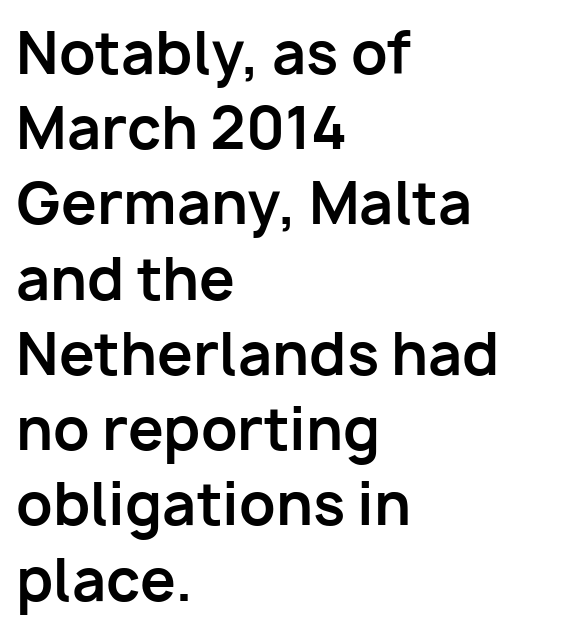
The paragraph shown leans on its left margin. Type without underlining. Interline gaps are of average width in this sample. You can tell from the bare stems that sans-serif type was used. The rendering uses natural spacing where letterforms have individual widths.
